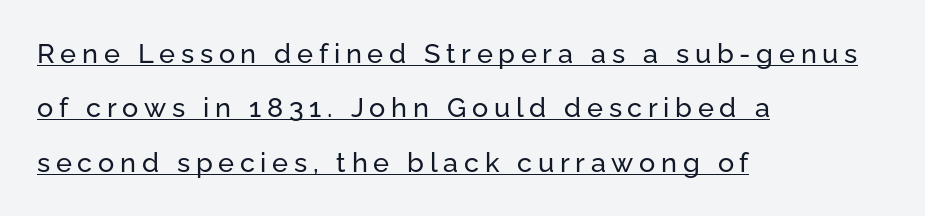
The image shows 27 px text type, upright; set left-aligned, loose line spacing (2.01x), unusually wide letter spacing (+0.21 em), underlined.
